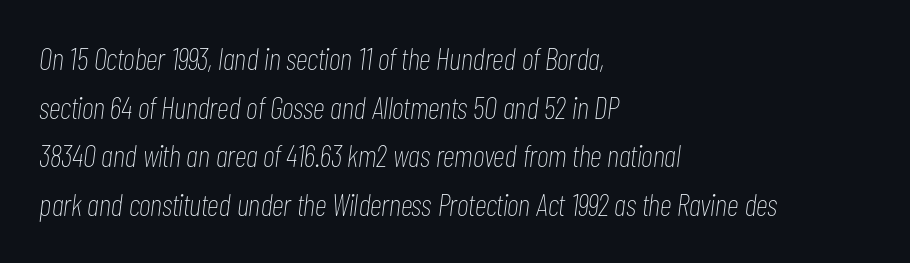
{"italic": "yes", "lean": "right", "slant_degrees": 7, "bold": "no", "weight": "thin", "width": "condensed", "stroke_contrast": "low", "x_height": "medium", "monospaced": "no", "underline": "no", "align": "left", "line_spacing": "normal", "line_spacing_ratio": 1.57, "letter_spacing": "normal", "letter_spacing_em": 0.0, "glyph_px": 31}
